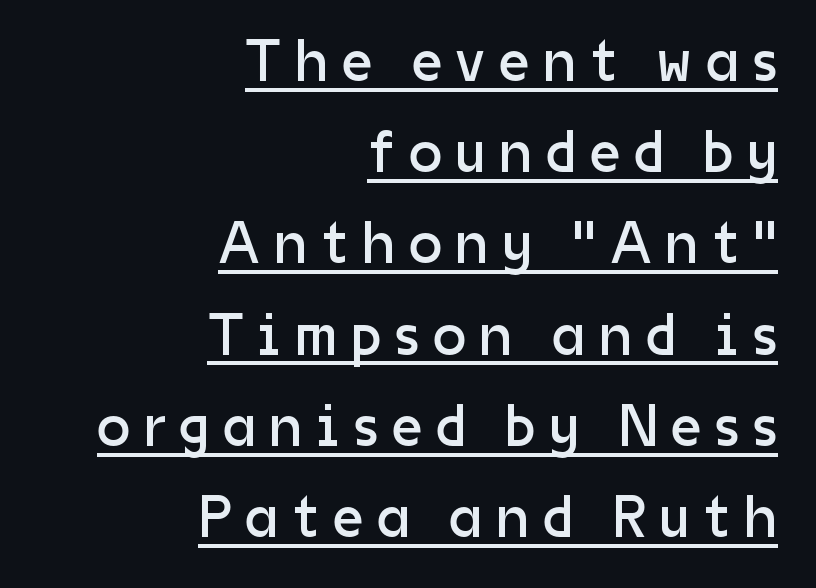
{"serif": "no", "italic": "no", "bold": "no", "weight": "regular", "width": "normal", "stroke_contrast": "low", "x_height": "medium", "monospaced": "no", "underline": "yes", "align": "right", "line_spacing": "normal", "line_spacing_ratio": 1.52, "letter_spacing": "wide", "letter_spacing_em": 0.23, "glyph_px": 60}
